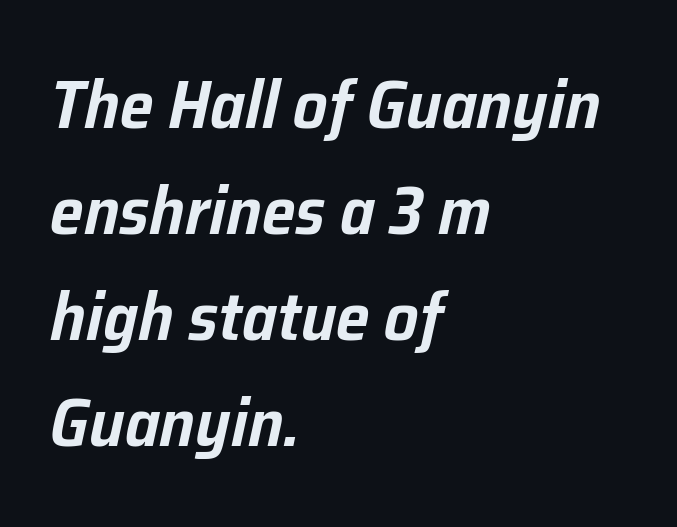
The image shows 68 px text type, italic (leaning right); set left-aligned, normal line spacing (1.56x), normal letter spacing, not underlined; low stroke contrast and a medium x-height.
